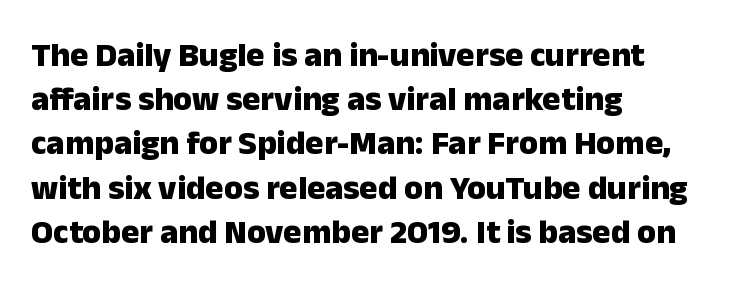
Every character sits straight up, as roman type does. Varying glyph widths throughout — classic text-font behaviour. Nope, no serifs anywhere on these letters. Which margin do the lines hug? The left one — the right edge is uneven.
